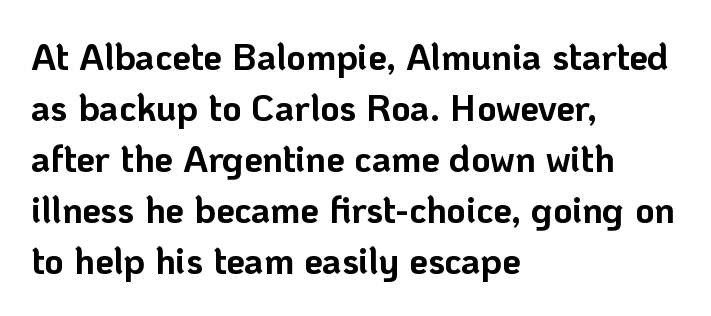
Q: Is the text bold? A: Yes.
Q: Is the text italic (slanted)? A: No, it is upright.
Q: Is the typeface a serif or a sans-serif typeface? A: Sans-serif.
Q: Is the text underlined? A: No.
Q: How is the paragraph aligned? A: Left-aligned.
Q: Is the spacing between letters normal or unusually wide? A: Normal.
Q: Is the spacing between lines tight, normal or loose? A: Normal.
Q: Width (condensed, normal, or wide)? A: Normal.
Q: Stroke contrast? A: Low.
Q: x-height? A: Medium.
Q: Monospaced? A: No.
